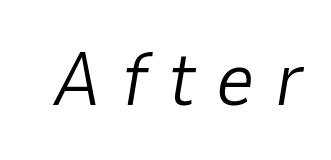
Q: Is the text bold? A: No.
Q: Is the text italic (slanted)? A: Yes, it leans right by about 9 degrees.
Q: Is the text underlined? A: No.
Q: Is the spacing between letters normal or unusually wide? A: Unusually wide.
Q: Width (condensed, normal, or wide)? A: Normal.
Q: Stroke contrast? A: Low.
Q: x-height? A: Medium.
Q: Monospaced? A: No.
